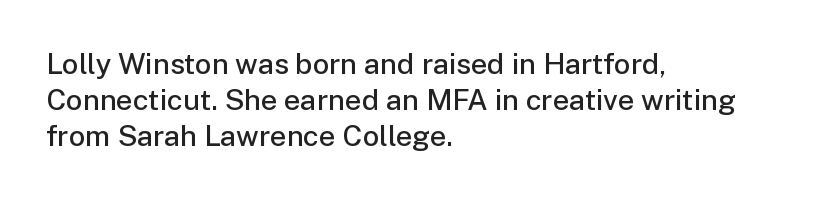
Is there much room between lines? A standard amount, neither cramped nor airy. Spacing verdict: proportional, widths tailored to each character. Type style note: lacks serifs. Letter spacing: default. The letters stand upright; this is a roman face. Typographic density is moderately raised because the face is semibold.
